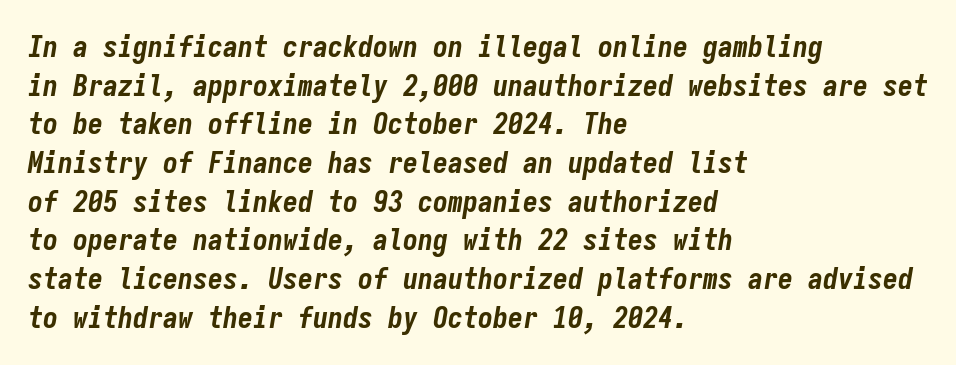
{"italic": "yes", "lean": "right", "slant_degrees": 9, "bold": "yes", "weight": "bold", "width": "condensed", "stroke_contrast": "low", "x_height": "medium", "monospaced": "yes", "underline": "no", "align": "left", "line_spacing": "normal", "line_spacing_ratio": 1.29, "letter_spacing": "normal", "letter_spacing_em": 0.0, "glyph_px": 30}
